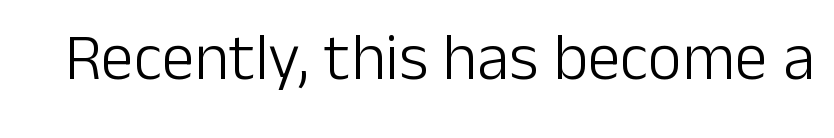
{"serif": "no", "italic": "no", "bold": "no", "weight": "light", "width": "normal", "stroke_contrast": "low", "x_height": "medium", "monospaced": "no", "underline": "no", "letter_spacing": "normal", "letter_spacing_em": 0.0, "glyph_px": 66}
